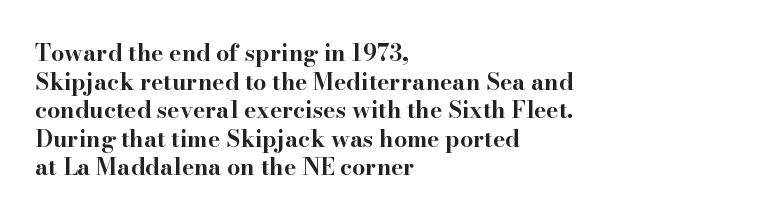
The image shows 23 px bold type, upright; set left-aligned, line spacing 1.24x, normal letter spacing, not underlined.
